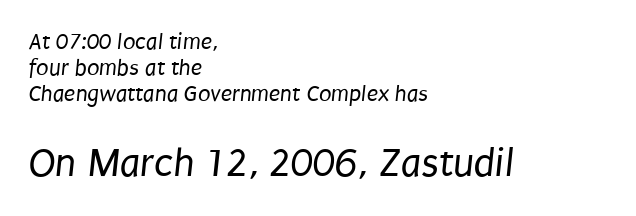
The image shows 41 px regular-weight, condensed sans-serif type; set left-aligned, tight line spacing (1.13x), normal letter spacing, not underlined; the second (bottom) block is 1.78x larger; low stroke contrast and a large x-height.
